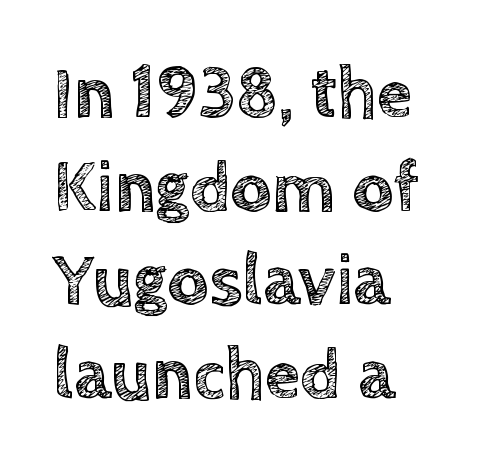
Is the letter spacing exaggerated? No — it looks like the ordinary default. The baseline area is clear. Compared with a centered layout, this one pins lines to the left instead. What's the leading like? Ordinary, nothing unusual. The rendering uses natural spacing where letterforms have individual widths. Notice how the stems are strictly vertical — no italics here.
